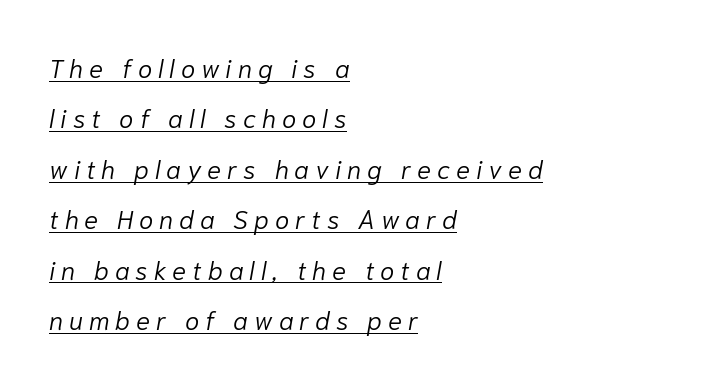
Q: Is the text bold? A: No.
Q: Is the text italic (slanted)? A: Yes, it leans right by about 10 degrees.
Q: Is the text underlined? A: Yes.
Q: How is the paragraph aligned? A: Left-aligned.
Q: Is the spacing between letters normal or unusually wide? A: Unusually wide.
Q: Is the spacing between lines tight, normal or loose? A: Loose.
